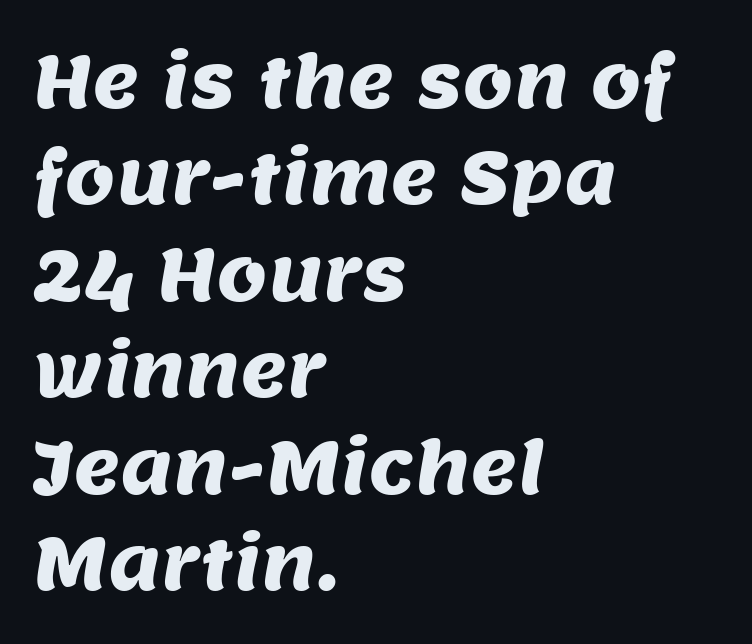
Q: Is the typeface a serif or a sans-serif typeface? A: Sans-serif.
Q: Is the text underlined? A: No.
Q: How is the paragraph aligned? A: Left-aligned.
Q: Is the spacing between letters normal or unusually wide? A: Normal.
Q: Is the spacing between lines tight, normal or loose? A: Normal.
Q: Width (condensed, normal, or wide)? A: Normal.
Q: Stroke contrast? A: Medium.
Q: x-height? A: Large.
Q: Monospaced? A: No.
